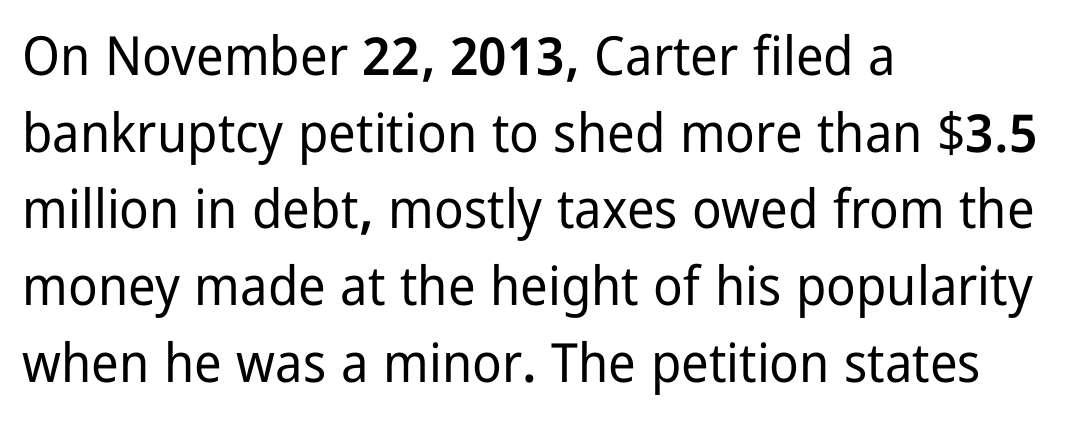
The image shows 54 px condensed sans-serif type, upright; set left-aligned, normal line spacing (1.42x), normal letter spacing, not underlined; low stroke contrast and a medium x-height.
